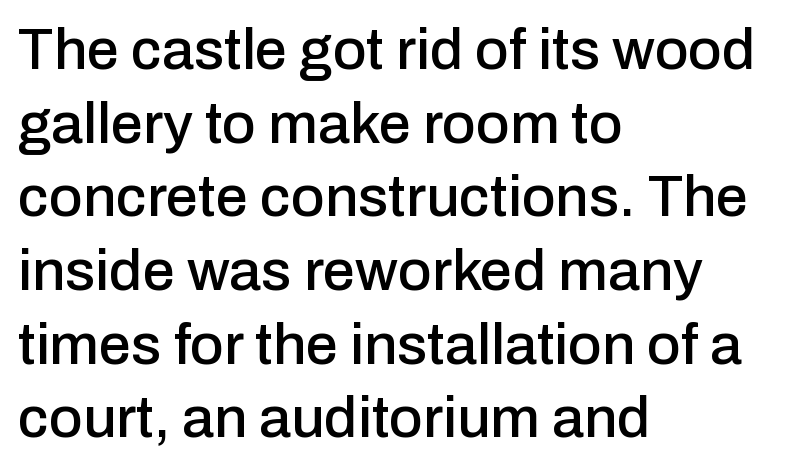
The image shows 58 px sans-serif type, upright; set left-aligned, normal line spacing (1.27x), normal letter spacing, not underlined; low stroke contrast and a medium x-height.
